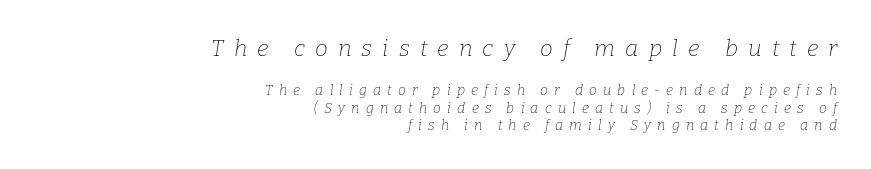
The image shows 23 px text type, italic (leaning right); set right-aligned, normal line spacing (1.25x), unusually wide letter spacing (+0.44 em), not underlined; the first (top) block is 1.64x larger.
